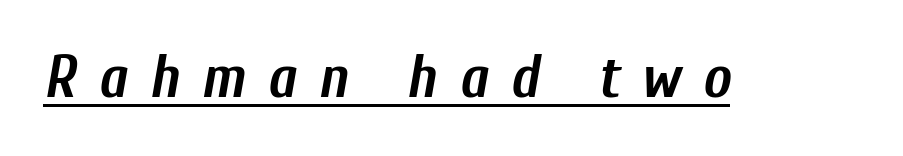
This sample carries an underscore along the baseline area. A typesetter would call this proportional, since set widths differ per character. Loose tracking; the words dissolve into strings of separated letters. Strokes here are thick enough to call this a true bold. The text carries the slant typical of an italic or oblique font.
